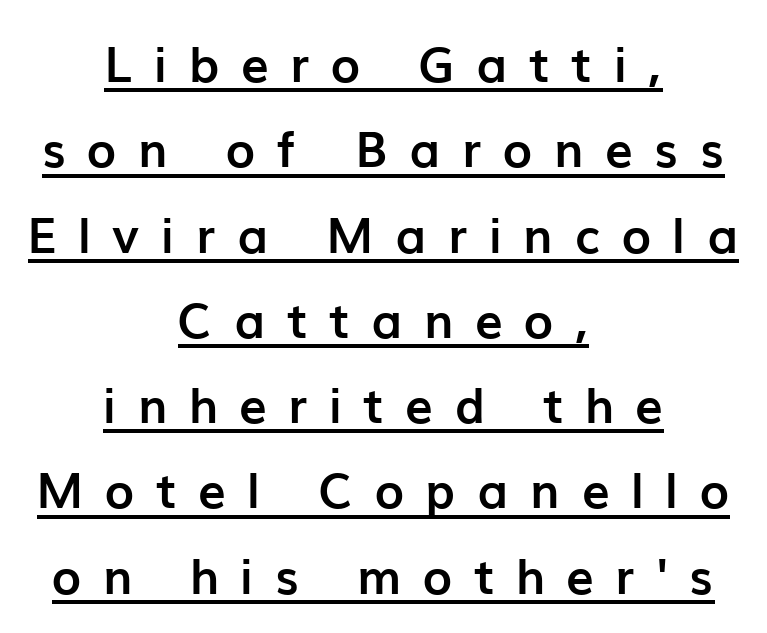
Q: Is the text bold? A: Yes.
Q: Is the text italic (slanted)? A: No, it is upright.
Q: Is the typeface a serif or a sans-serif typeface? A: Sans-serif.
Q: Is the text underlined? A: Yes.
Q: How is the paragraph aligned? A: Centered.
Q: Is the spacing between letters normal or unusually wide? A: Unusually wide.
Q: Width (condensed, normal, or wide)? A: Normal.
Q: Stroke contrast? A: Low.
Q: x-height? A: Medium.
Q: Monospaced? A: No.
